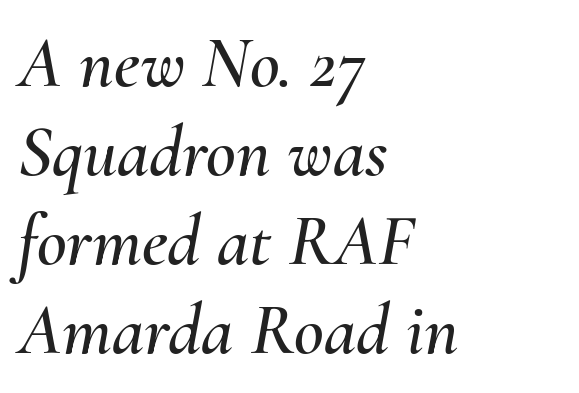
The image shows 73 px text type, italic (leaning right); set left-aligned, line spacing 1.22x, normal letter spacing, not underlined; medium stroke contrast and a small x-height.
